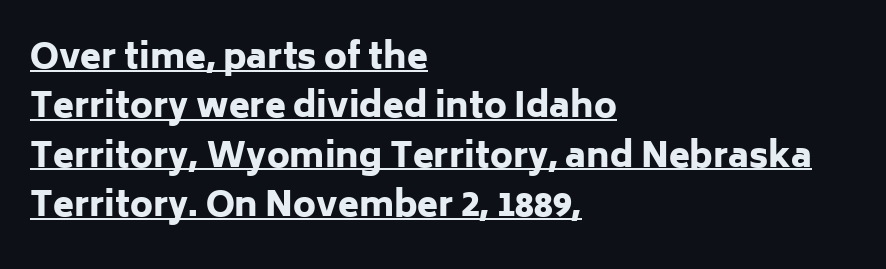
{"serif": "no", "italic": "no", "bold": "yes", "weight": "heavy", "width": "normal", "stroke_contrast": "low", "x_height": "medium", "monospaced": "no", "underline": "yes", "align": "left", "line_spacing": "normal", "line_spacing_ratio": 1.45, "letter_spacing": "normal", "letter_spacing_em": 0.0, "glyph_px": 34}
